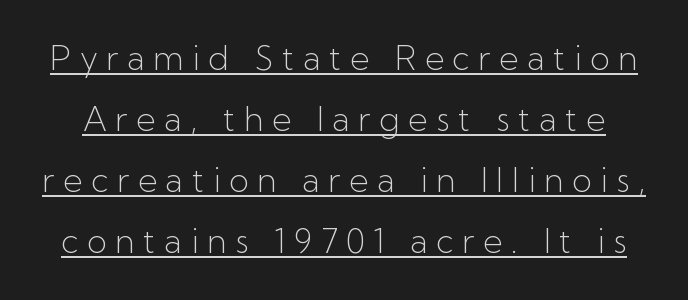
{"serif": "no", "italic": "no", "bold": "no", "weight": "light", "width": "normal", "stroke_contrast": "low", "x_height": "medium", "monospaced": "no", "underline": "yes", "line_spacing_ratio": 1.85, "letter_spacing": "wide", "letter_spacing_em": 0.26, "glyph_px": 33}
